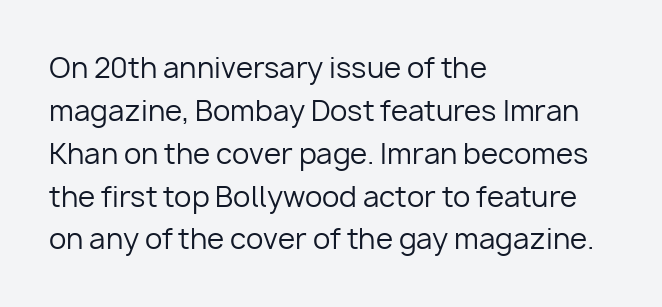
Q: Is the text bold? A: No.
Q: Is the text italic (slanted)? A: No, it is upright.
Q: Is the typeface a serif or a sans-serif typeface? A: Sans-serif.
Q: Is the text underlined? A: No.
Q: How is the paragraph aligned? A: Left-aligned.
Q: Is the spacing between letters normal or unusually wide? A: Normal.
Q: Is the spacing between lines tight, normal or loose? A: Normal.
Q: Width (condensed, normal, or wide)? A: Normal.
Q: Stroke contrast? A: Low.
Q: x-height? A: Medium.
Q: Monospaced? A: No.
